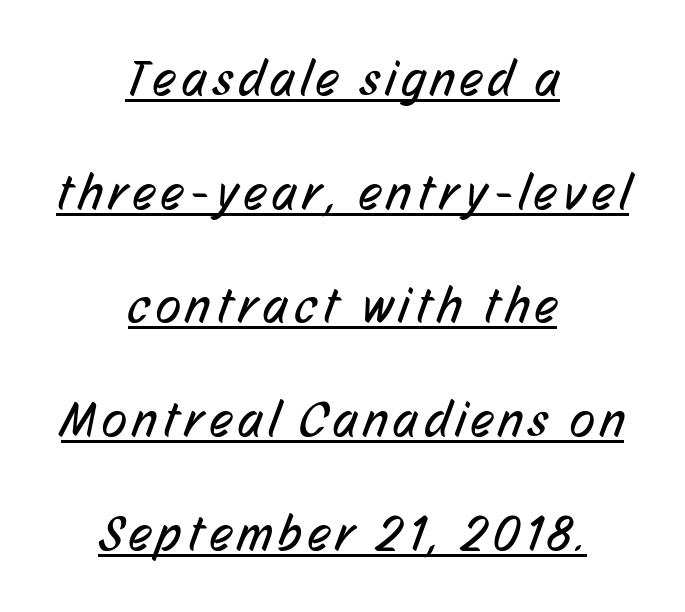
{"serif": "no", "bold": "no", "weight": "regular", "width": "condensed", "stroke_contrast": "low", "x_height": "medium", "monospaced": "no", "underline": "yes", "align": "center", "line_spacing": "loose", "line_spacing_ratio": 2.23, "glyph_px": 51}
